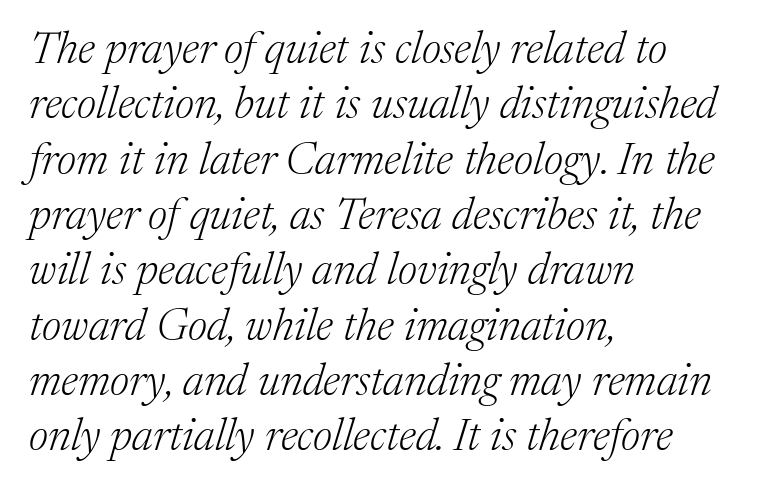
Q: Is the text bold? A: No.
Q: Is the text italic (slanted)? A: Yes, it leans right by about 17 degrees.
Q: Is the typeface a serif or a sans-serif typeface? A: Serif.
Q: Is the text underlined? A: No.
Q: How is the paragraph aligned? A: Left-aligned.
Q: Is the spacing between letters normal or unusually wide? A: Normal.
Q: Width (condensed, normal, or wide)? A: Normal.
Q: Stroke contrast? A: Medium.
Q: x-height? A: Medium.
Q: Monospaced? A: No.
